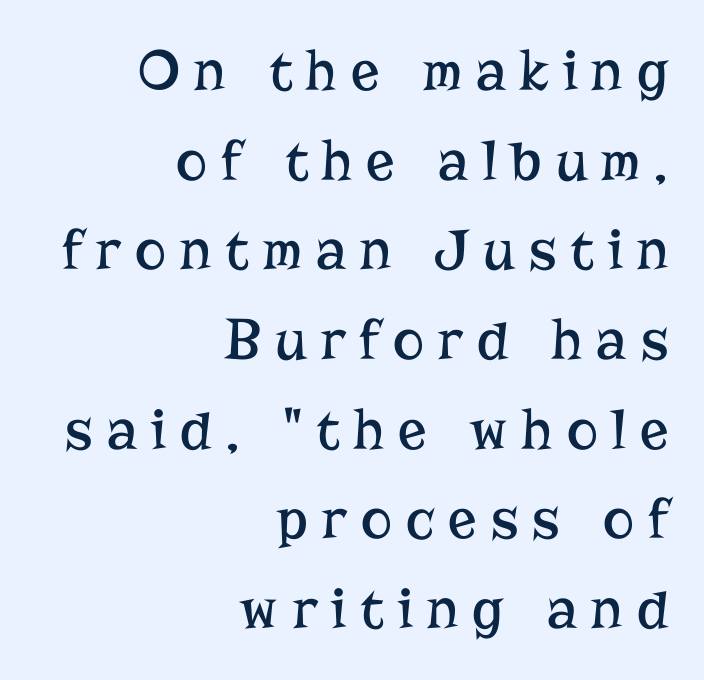
Observe the serifs anchoring each vertical stroke in this sample. This sample keeps an unexceptional amount of space between lines. Do the characters align in a grid? No, the font is proportional. The letters look calm and open, with moderate or lighter stems.
